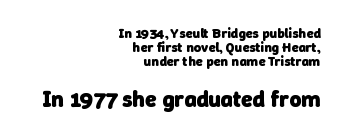
Plain, unruled lines of type. The face used here has the dense, thick strokes of a bold. The line-height multiplier appears low, near solid setting. Small over large — that's the arrangement of the two blocks here. Inter-character spacing is left at the font's built-in metrics. Casual observation: everything's shoved over to the right.
